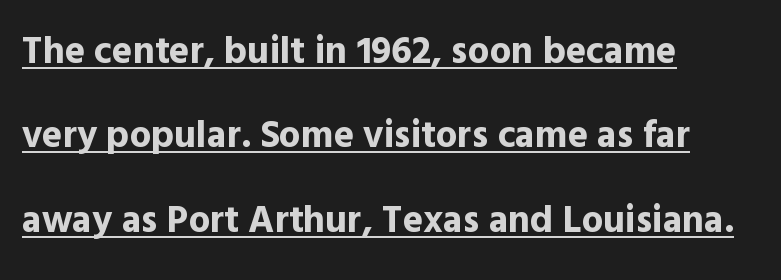
Students, observe the line beneath the letters — that is underlining. Words appear dense and cohesive because spacing is normal. Regarding serifs, this sample does without them. Layout note: lines flush left. Varying glyph widths throughout — classic text-font behaviour. This block would shrink considerably if given ordinary leading; it's expanded now.
